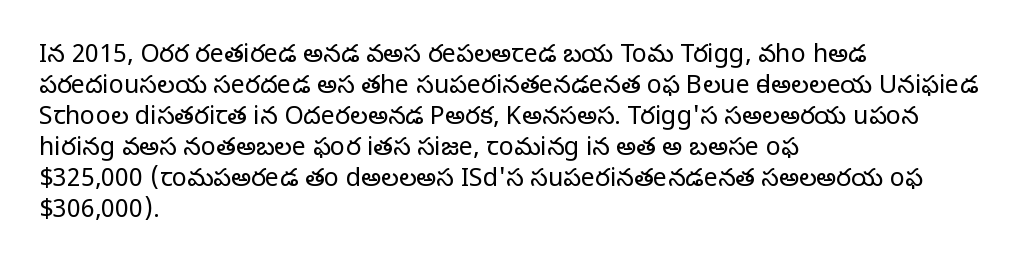
The image shows 25 px text type, upright; set left-aligned, line spacing 1.24x, normal letter spacing, not underlined.
